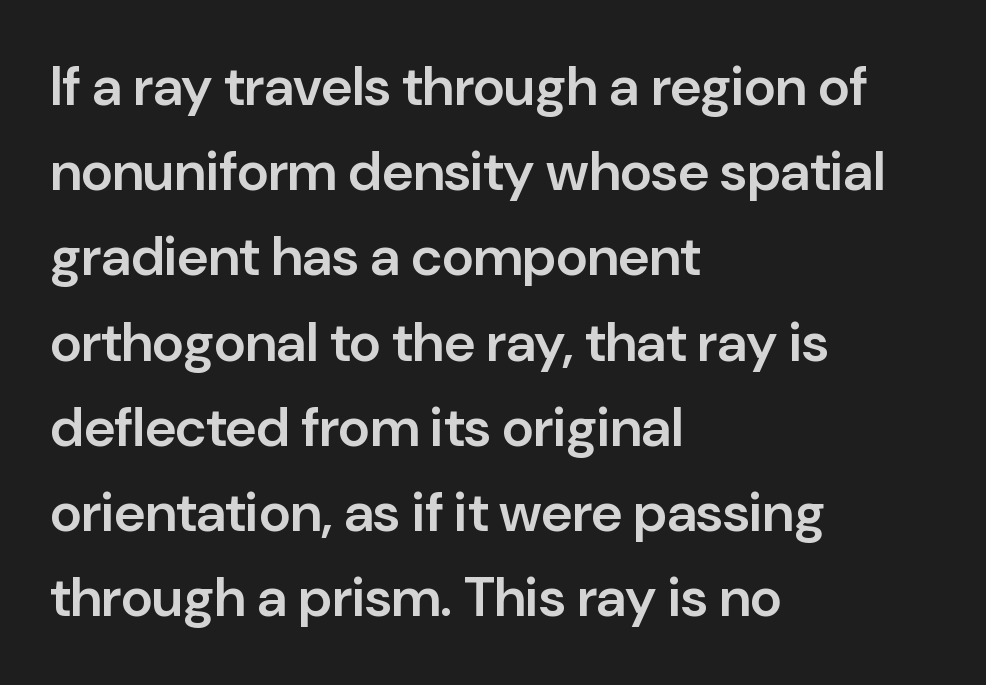
Q: Is the text bold? A: Semi-bold.
Q: Is the text italic (slanted)? A: No, it is upright.
Q: Is the typeface a serif or a sans-serif typeface? A: Sans-serif.
Q: Is the text underlined? A: No.
Q: How is the paragraph aligned? A: Left-aligned.
Q: Is the spacing between letters normal or unusually wide? A: Normal.
Q: Is the spacing between lines tight, normal or loose? A: Normal.
Q: Width (condensed, normal, or wide)? A: Normal.
Q: Stroke contrast? A: Low.
Q: x-height? A: Medium.
Q: Monospaced? A: No.
